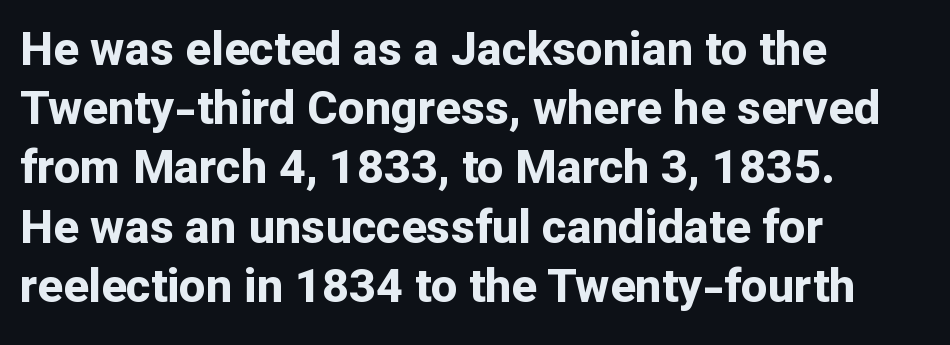
The image shows 47 px bold sans-serif type, upright; set left-aligned, normal line spacing (1.26x), normal letter spacing, not underlined; low stroke contrast and a medium x-height.
